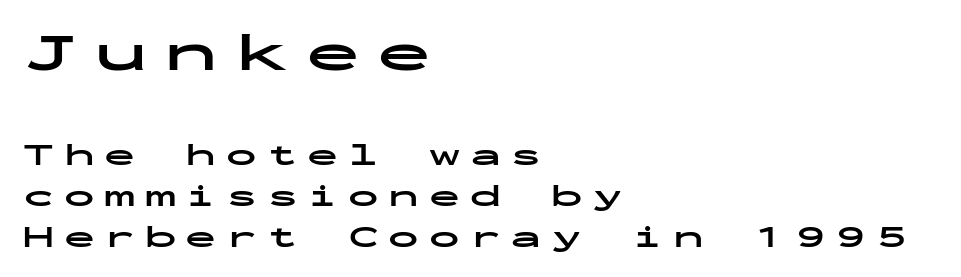
No word sits above an underline. These lines are rendered in a fixed-pitch font. Casual observation: everything's shoved over to the left. Notice how the stems are strictly vertical — no italics here.
